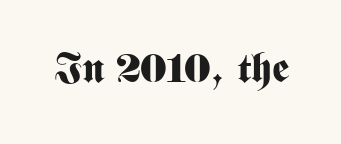
This sample uses a sans-serif face. Style check: upright. What weight is shown? A full bold with thick strokes. This sample has the flowing, uneven cadence of proportional lettering. Quick note: underline off.
